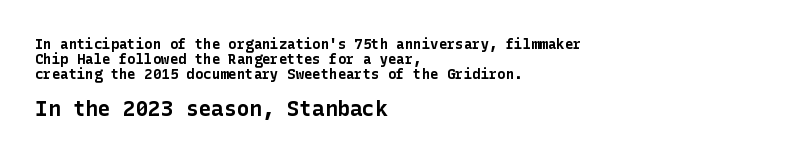
Underline: absent. Strong, thick strokes mark this as bold type. The second block has been scaled up relative to the first. A typesetter would mark this as roman, not italic. These lines keep a tight, regular rhythm from letter to letter. The rendering uses a small line-height, squeezing the rows.
